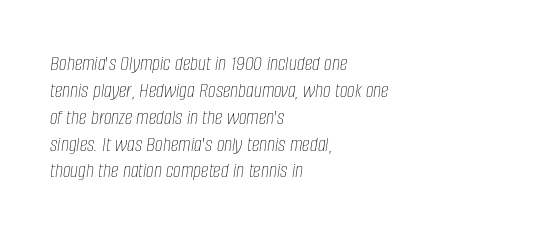
{"italic": "yes", "lean": "right", "slant_degrees": 8, "bold": "no", "underline": "no", "align": "left", "line_spacing_ratio": 1.22, "letter_spacing": "normal", "letter_spacing_em": 0.0, "glyph_px": 22}
